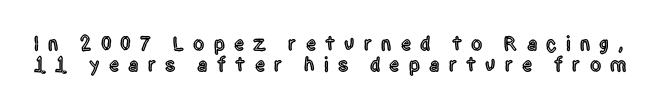
Letter spacing: wide. Nope, not italic — everything's standing straight. The lines are packed closely together with very little leading. Rule under the text: the space is simply empty.
